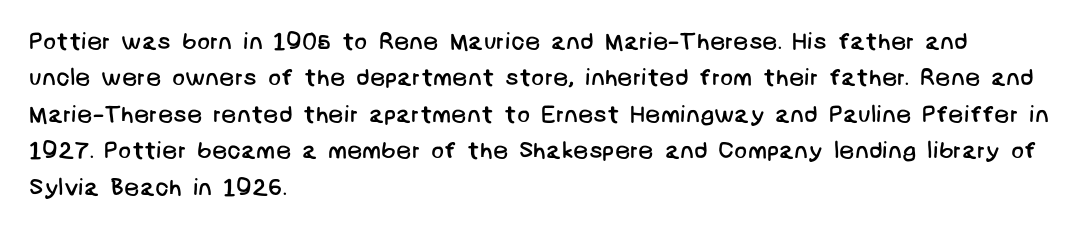
{"bold": "no", "underline": "no", "align": "left", "line_spacing": "normal", "line_spacing_ratio": 1.52, "letter_spacing": "normal", "letter_spacing_em": 0.0, "glyph_px": 24}
